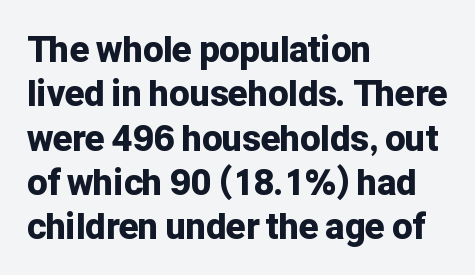
Q: Is the text bold? A: Yes.
Q: Is the text italic (slanted)? A: No, it is upright.
Q: Is the typeface a serif or a sans-serif typeface? A: Sans-serif.
Q: Is the text underlined? A: No.
Q: How is the paragraph aligned? A: Left-aligned.
Q: Is the spacing between letters normal or unusually wide? A: Normal.
Q: Width (condensed, normal, or wide)? A: Normal.
Q: Stroke contrast? A: Low.
Q: x-height? A: Medium.
Q: Monospaced? A: No.
